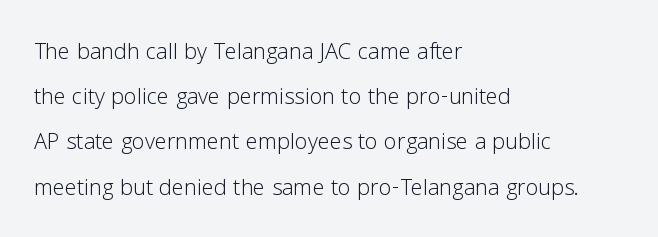
Q: Is the text bold? A: No.
Q: Is the text italic (slanted)? A: No, it is upright.
Q: Is the typeface a serif or a sans-serif typeface? A: Sans-serif.
Q: Is the text underlined? A: No.
Q: How is the paragraph aligned? A: Left-aligned.
Q: Is the spacing between letters normal or unusually wide? A: Normal.
Q: Is the spacing between lines tight, normal or loose? A: Normal.
Q: Width (condensed, normal, or wide)? A: Normal.
Q: Stroke contrast? A: Low.
Q: x-height? A: Medium.
Q: Monospaced? A: No.
